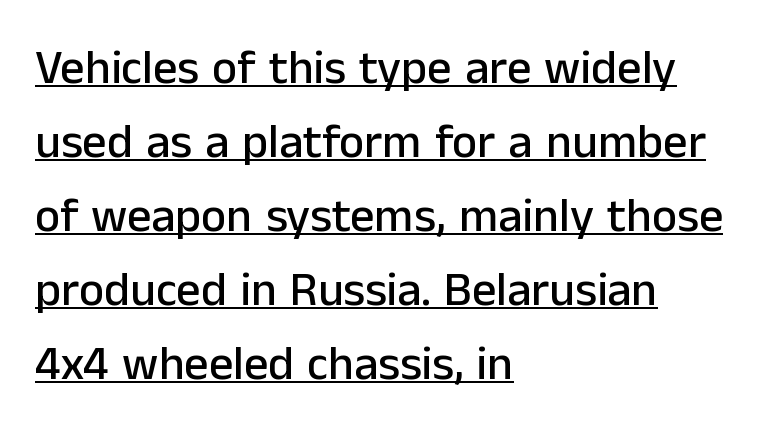
{"serif": "no", "italic": "no", "width": "normal", "stroke_contrast": "low", "x_height": "medium", "monospaced": "no", "underline": "yes", "align": "left", "line_spacing": "normal", "line_spacing_ratio": 1.54, "letter_spacing": "normal", "letter_spacing_em": 0.0, "glyph_px": 48}
